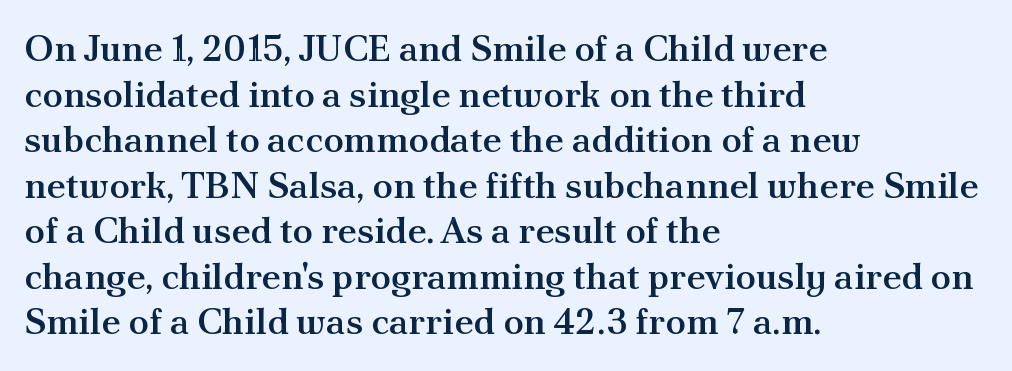
{"serif": "yes", "italic": "no", "bold": "semi", "weight": "semibold", "width": "normal", "stroke_contrast": "medium", "x_height": "small", "monospaced": "no", "underline": "no", "align": "left", "line_spacing_ratio": 1.23, "letter_spacing": "normal", "letter_spacing_em": 0.0, "glyph_px": 37}
